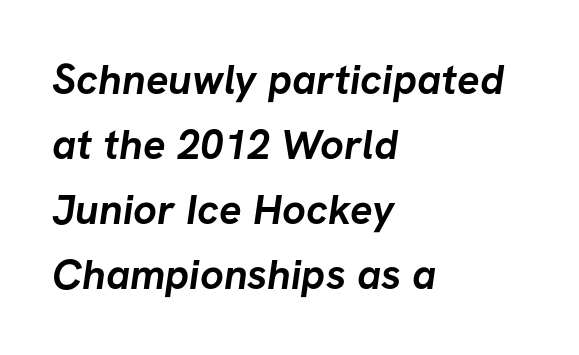
{"serif": "no", "bold": "yes", "weight": "semibold", "width": "normal", "stroke_contrast": "low", "x_height": "medium", "monospaced": "no", "underline": "no", "align": "left", "line_spacing": "normal", "line_spacing_ratio": 1.55, "letter_spacing": "normal", "letter_spacing_em": 0.0, "glyph_px": 42}
